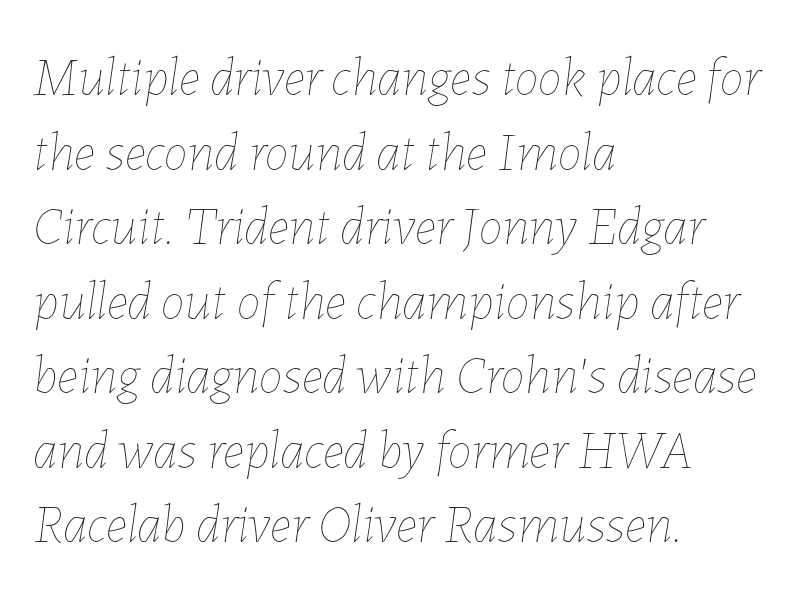
The image shows 54 px thin type, italic (leaning right); set left-aligned, normal line spacing (1.38x), normal letter spacing, not underlined; low stroke contrast and a medium x-height.
